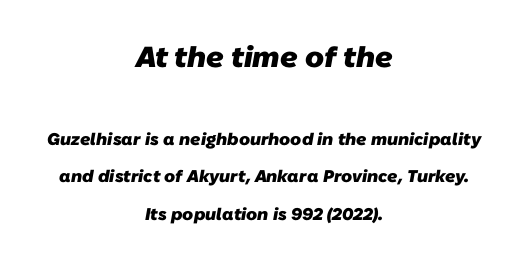
{"serif": "no", "bold": "yes", "weight": "heavy", "width": "normal", "stroke_contrast": "low", "x_height": "medium", "monospaced": "no", "underline": "no", "align": "center", "line_spacing": "loose", "line_spacing_ratio": 2.18, "letter_spacing": "normal", "letter_spacing_em": 0.0, "larger_block": "first", "size_ratio": 1.71, "glyph_px": 29}
